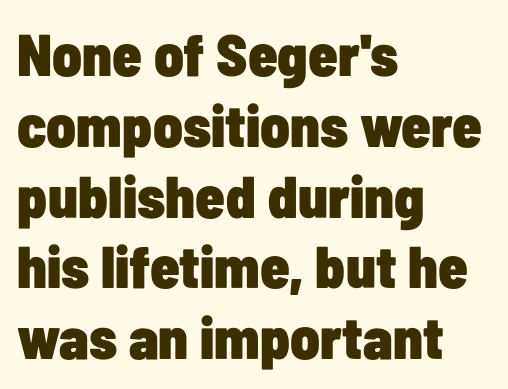
Q: Is the text bold? A: Yes.
Q: Is the text italic (slanted)? A: No, it is upright.
Q: Is the typeface a serif or a sans-serif typeface? A: Sans-serif.
Q: Is the text underlined? A: No.
Q: How is the paragraph aligned? A: Left-aligned.
Q: Is the spacing between letters normal or unusually wide? A: Normal.
Q: Width (condensed, normal, or wide)? A: Condensed.
Q: Stroke contrast? A: Low.
Q: x-height? A: Medium.
Q: Monospaced? A: No.
